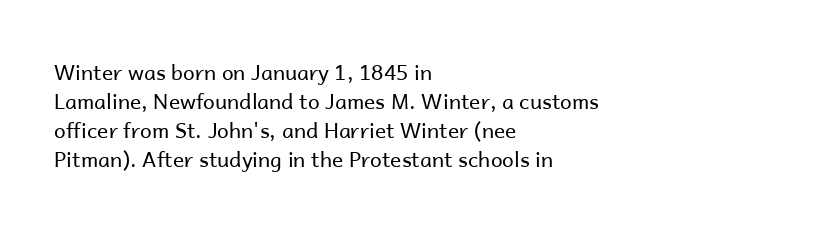
Letters rest on an invisible, unmarked baseline. Heaviness? Minimal to ordinary, like unemphasized prose. The rendering anchors every line to the left-hand side. The line-height multiplier appears to be the usual default.
